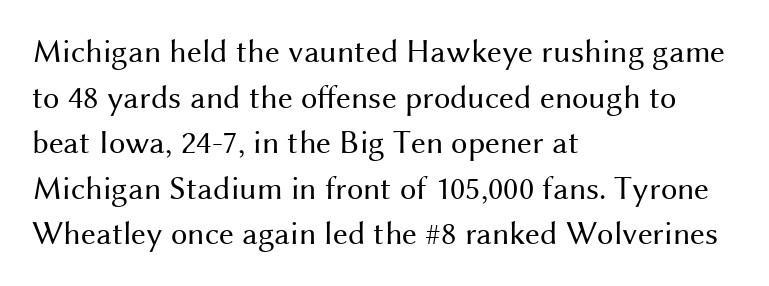
Each stroke keeps to a modest, everyday thickness or less. All the whitespace from short lines collects on the right. Nope, no serifs anywhere on these letters. When letters stand straight like this, we call the style roman or upright.
